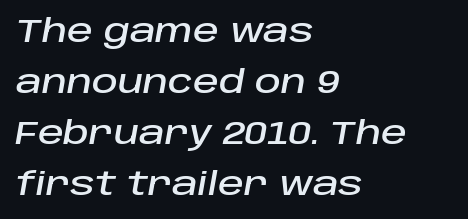
{"italic": "yes", "lean": "right", "slant_degrees": 10, "width": "normal", "stroke_contrast": "low", "x_height": "large", "monospaced": "no", "underline": "no", "align": "left", "line_spacing": "normal", "line_spacing_ratio": 1.59, "letter_spacing": "normal", "letter_spacing_em": 0.0, "glyph_px": 32}
